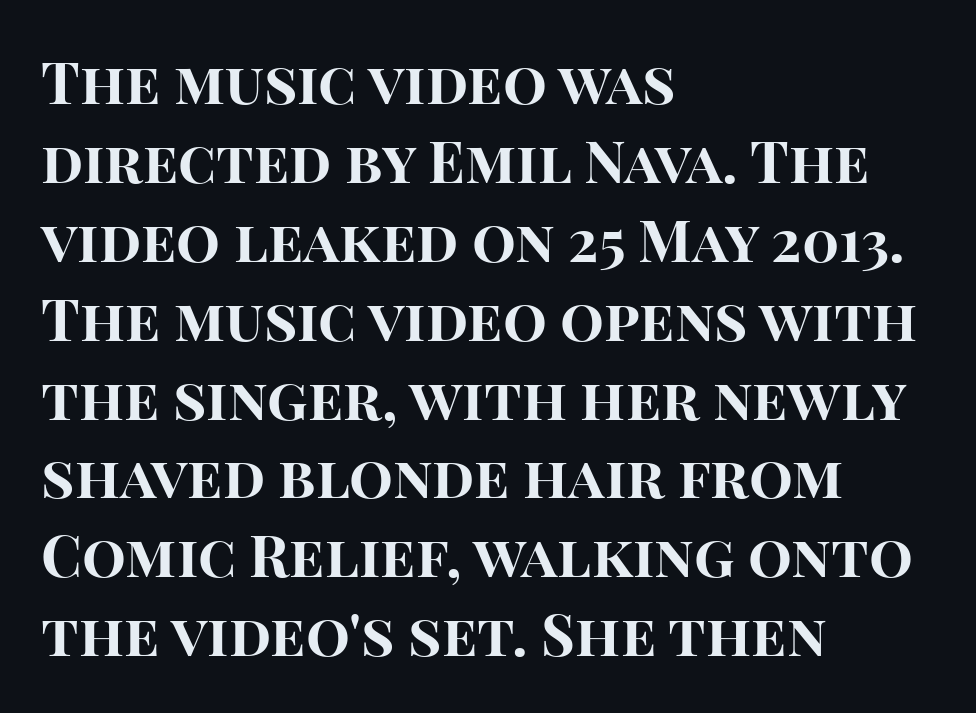
{"serif": "no", "italic": "no", "bold": "yes", "weight": "bold", "width": "normal", "stroke_contrast": "high", "x_height": "large", "monospaced": "no", "underline": "no", "align": "left", "line_spacing": "normal", "line_spacing_ratio": 1.36, "letter_spacing": "normal", "letter_spacing_em": 0.0, "glyph_px": 58}
